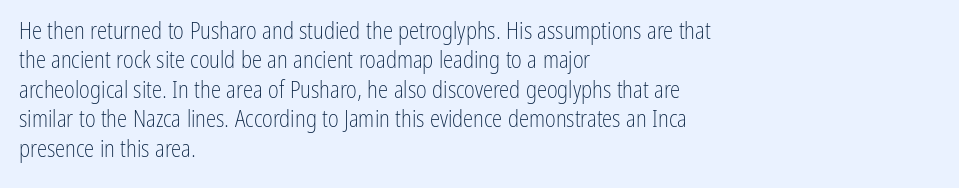
Q: Is the text bold? A: No.
Q: Is the text italic (slanted)? A: No, it is upright.
Q: Is the text underlined? A: No.
Q: How is the paragraph aligned? A: Left-aligned.
Q: Is the spacing between letters normal or unusually wide? A: Normal.
Q: Is the spacing between lines tight, normal or loose? A: Normal.
